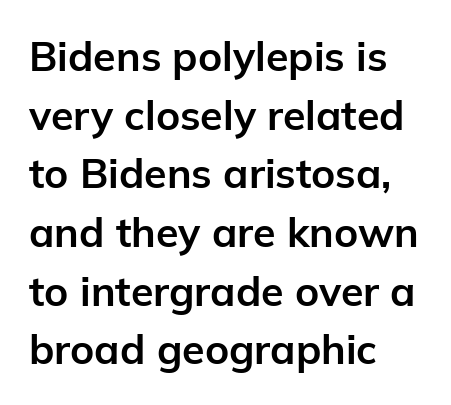
The image shows 41 px bold sans-serif type, upright; set left-aligned, normal line spacing (1.43x), normal letter spacing, not underlined; low stroke contrast and a medium x-height.
